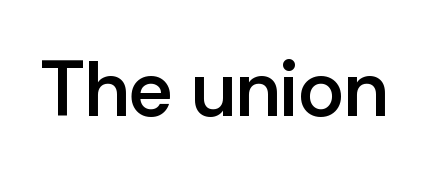
No extra tracking has been applied to these lines. To sum up the face: it is a sans, with no serifs. The axis of the letterforms is exactly vertical. Strokes here are thickened, but only to semibold level.
